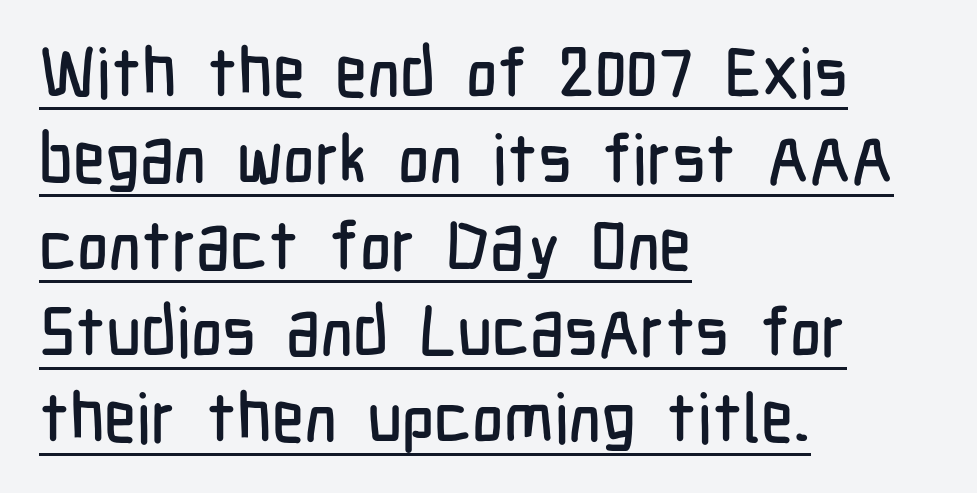
Q: Is the text italic (slanted)? A: No, it is upright.
Q: Is the typeface a serif or a sans-serif typeface? A: Sans-serif.
Q: Is the text underlined? A: Yes.
Q: How is the paragraph aligned? A: Left-aligned.
Q: Is the spacing between letters normal or unusually wide? A: Normal.
Q: Is the spacing between lines tight, normal or loose? A: Normal.
Q: Width (condensed, normal, or wide)? A: Condensed.
Q: Stroke contrast? A: Low.
Q: x-height? A: Medium.
Q: Monospaced? A: No.
